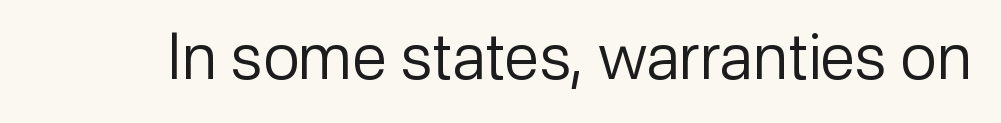
Q: Is the text bold? A: No.
Q: Is the text italic (slanted)? A: No, it is upright.
Q: Is the typeface a serif or a sans-serif typeface? A: Sans-serif.
Q: Is the text underlined? A: No.
Q: Is the spacing between letters normal or unusually wide? A: Normal.
Q: Width (condensed, normal, or wide)? A: Normal.
Q: Stroke contrast? A: Low.
Q: x-height? A: Medium.
Q: Monospaced? A: No.
